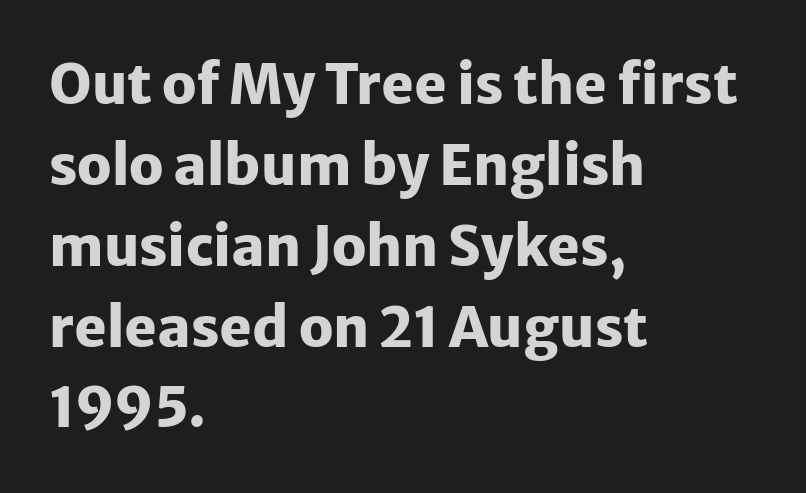
The paragraph shown leans on its left margin. Posture: upright roman. Honestly, there is no underline to notice here at all. The letters carry no serifs — their stems end cleanly without finishing strokes. The vertical gap from one line to the next is medium. Each letter keeps its own natural width here, so spacing adapts to shape.
